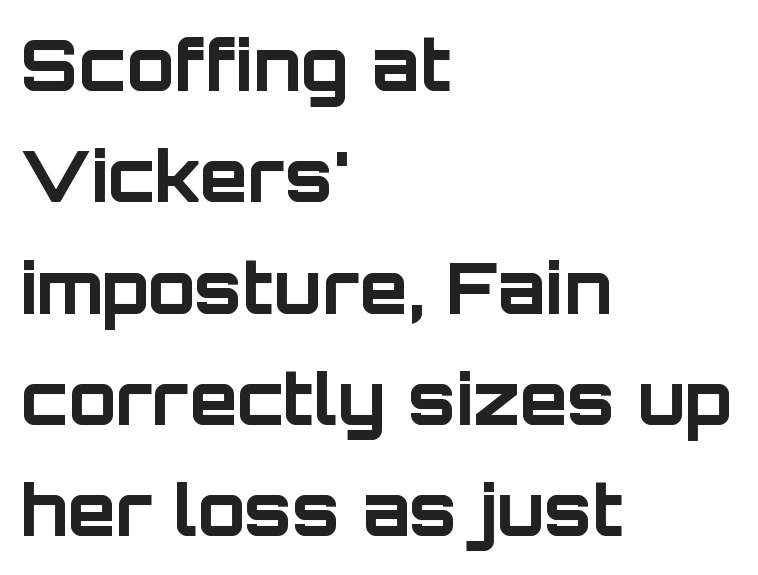
The image shows 70 px bold sans-serif type, upright; set left-aligned, normal line spacing (1.59x), normal letter spacing, not underlined; low stroke contrast and a large x-height.
